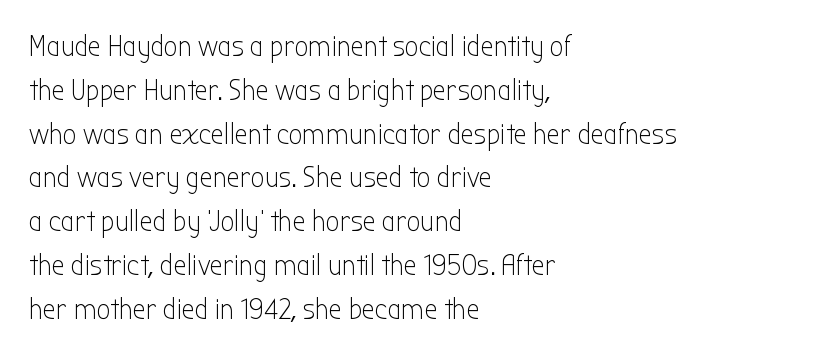
{"serif": "no", "italic": "no", "bold": "no", "weight": "light", "width": "condensed", "stroke_contrast": "low", "x_height": "medium", "monospaced": "no", "underline": "no", "align": "left", "line_spacing": "normal", "line_spacing_ratio": 1.46, "letter_spacing": "normal", "letter_spacing_em": 0.0, "glyph_px": 30}
